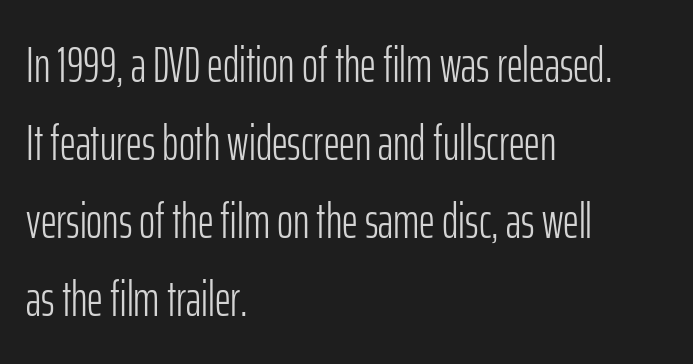
Glyph-to-glyph distance matches everyday printed text. If you drew a line through each stem, it would be perfectly vertical. Bold? No — there's no thickening of the strokes. The passage shown is not underscored anywhere. Nothing sits at the stroke ends, so this counts as sans-serif. The rows are spaced the way most documents space them.
